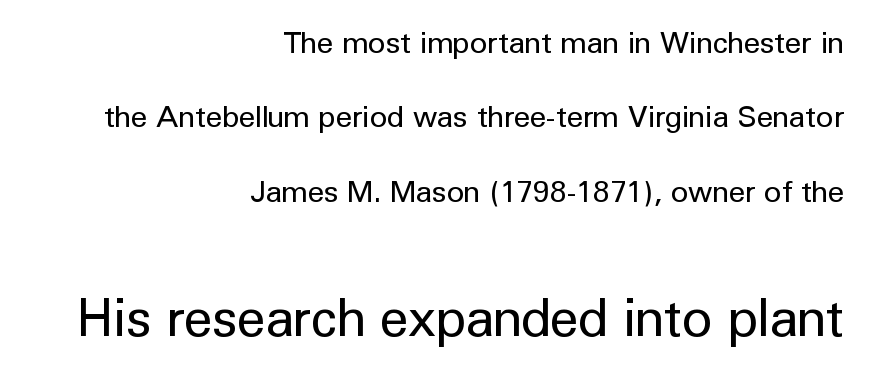
Line spacing here is loose. All the whitespace from short lines collects on the left. These lines were composed using upright roman letters. The line texture is even and compact thanks to regular tracking.
